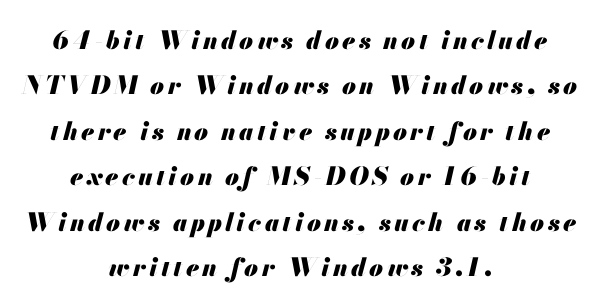
{"italic": "yes", "lean": "right", "slant_degrees": 13, "bold": "yes", "underline": "no", "align": "center", "line_spacing_ratio": 1.82, "glyph_px": 25}
